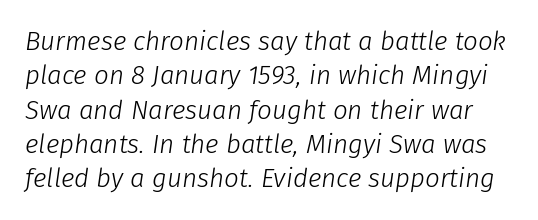
The image shows 26 px text type, italic (leaning right); set normal line spacing (1.32x), normal letter spacing, not underlined.
